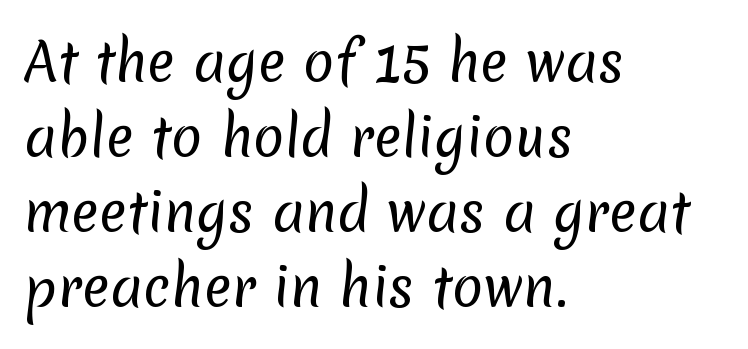
The image shows 52 px regular-weight sans-serif type; set left-aligned, normal line spacing (1.44x), normal letter spacing, not underlined; low stroke contrast and a medium x-height.
